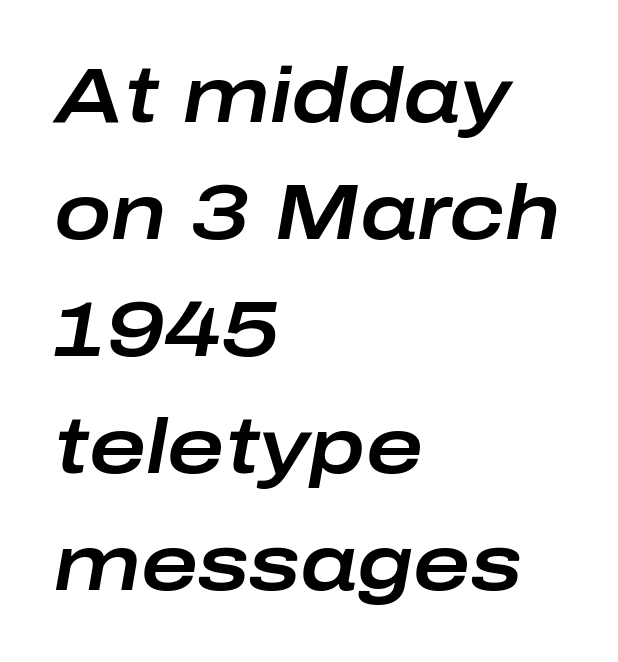
{"italic": "yes", "lean": "right", "slant_degrees": 10, "width": "wide", "stroke_contrast": "low", "x_height": "medium", "monospaced": "no", "underline": "no", "align": "left", "line_spacing": "normal", "line_spacing_ratio": 1.52, "letter_spacing": "normal", "letter_spacing_em": 0.0, "glyph_px": 77}
